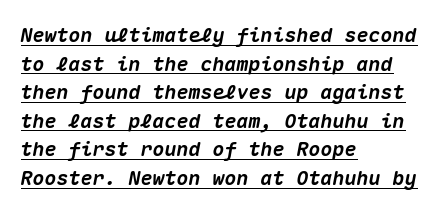
Q: Is the text bold? A: Yes.
Q: Is the text italic (slanted)? A: Yes, it leans right by about 10 degrees.
Q: Is the text underlined? A: Yes.
Q: How is the paragraph aligned? A: Left-aligned.
Q: Is the spacing between letters normal or unusually wide? A: Normal.
Q: Is the spacing between lines tight, normal or loose? A: Normal.
